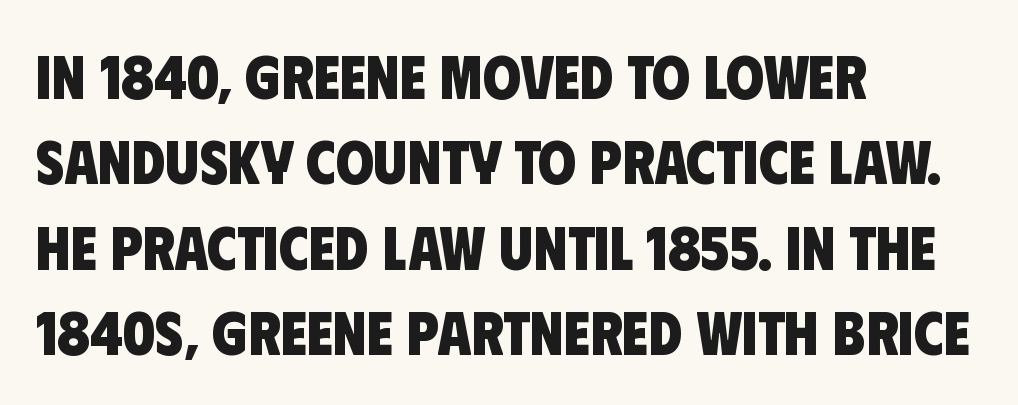
{"serif": "no", "bold": "yes", "weight": "heavy", "width": "condensed", "stroke_contrast": "low", "x_height": "large", "monospaced": "no", "underline": "no", "align": "left", "line_spacing": "normal", "line_spacing_ratio": 1.4, "letter_spacing": "normal", "letter_spacing_em": 0.0, "glyph_px": 61}
